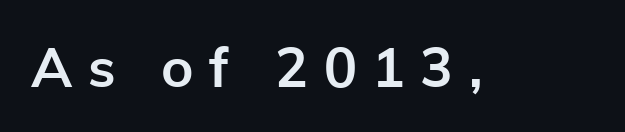
These lines are composed in type without serifs. Loose tracking; the words dissolve into strings of separated letters. This is the regular roman posture of the typeface. Looks like regular typesetting: each glyph gets only the width it needs. Strong, thick strokes mark this as bold type. Check the space under the baseline: it is left empty.
